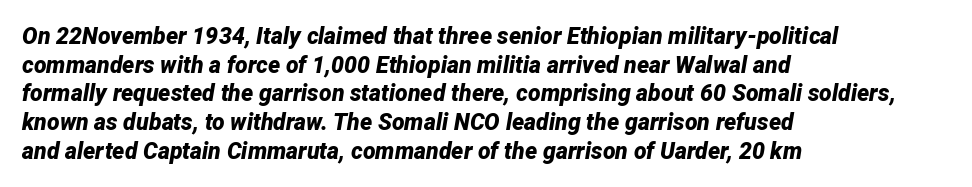
You can tell it's italic because the verticals aren't actually vertical. What weight is shown? A full bold with thick strokes. Rule under the text: the space is simply empty. These lines sit exactly where default settings would place them. The type is set solid horizontally, with unmodified tracking.
